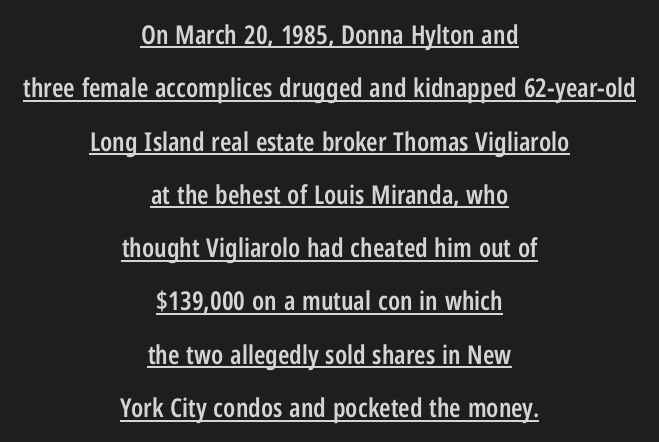
The image shows 26 px text type, upright; set centered, loose line spacing (2.05x), normal letter spacing, underlined.
